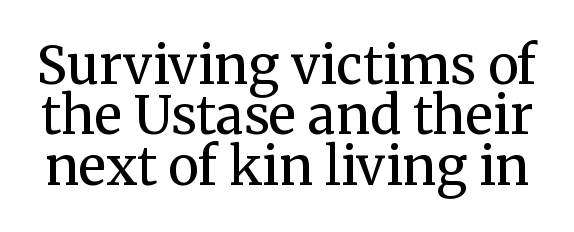
{"serif": "yes", "italic": "no", "bold": "no", "weight": "regular", "width": "normal", "stroke_contrast": "medium", "x_height": "medium", "monospaced": "no", "underline": "no", "line_spacing": "tight", "line_spacing_ratio": 0.97, "letter_spacing": "normal", "letter_spacing_em": 0.0, "glyph_px": 52}
